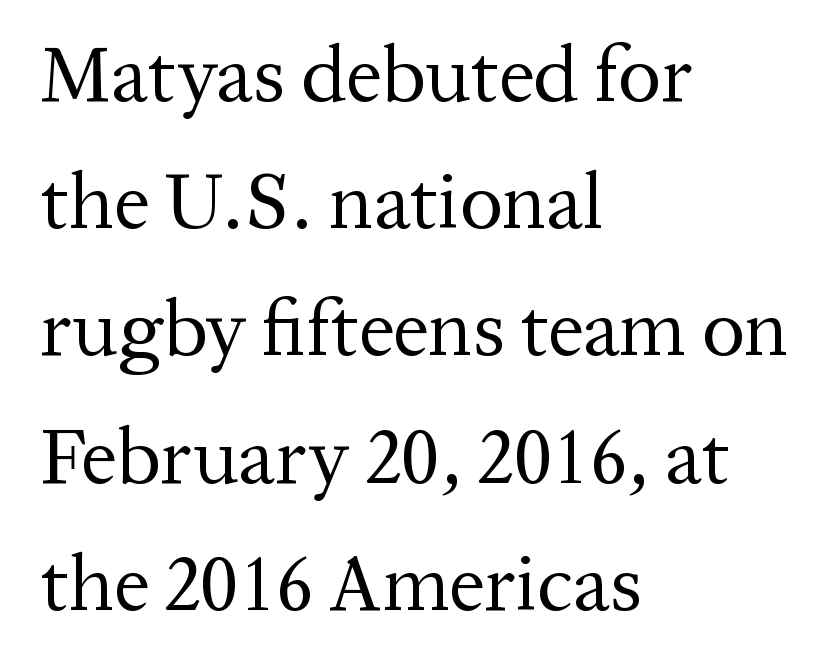
{"serif": "yes", "italic": "no", "bold": "no", "weight": "regular", "width": "normal", "stroke_contrast": "medium", "x_height": "medium", "monospaced": "no", "underline": "no", "align": "left", "line_spacing": "normal", "line_spacing_ratio": 1.59, "letter_spacing": "normal", "letter_spacing_em": 0.0, "glyph_px": 80}
